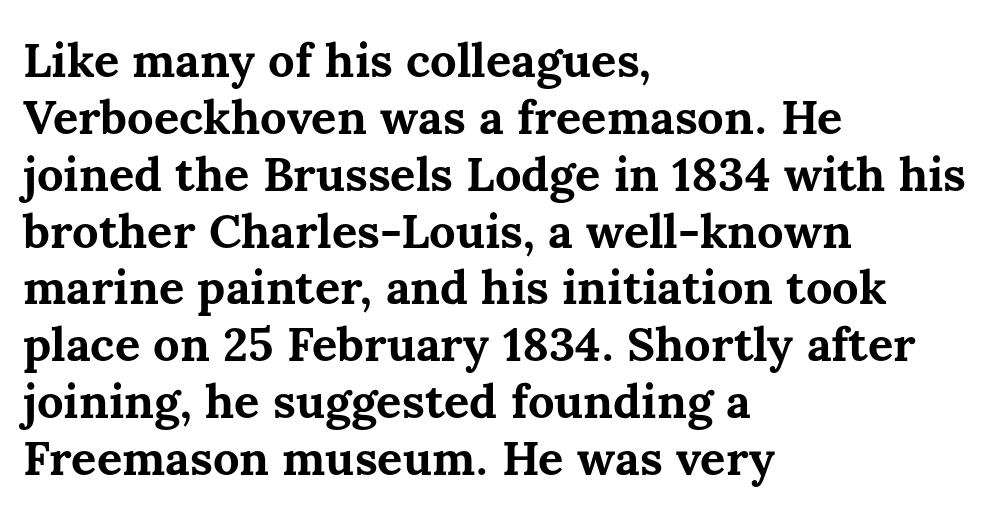
Q: Is the text bold? A: Yes.
Q: Is the text italic (slanted)? A: No, it is upright.
Q: Is the text underlined? A: No.
Q: How is the paragraph aligned? A: Left-aligned.
Q: Is the spacing between letters normal or unusually wide? A: Normal.
Q: Width (condensed, normal, or wide)? A: Normal.
Q: Stroke contrast? A: Medium.
Q: x-height? A: Medium.
Q: Monospaced? A: No.
